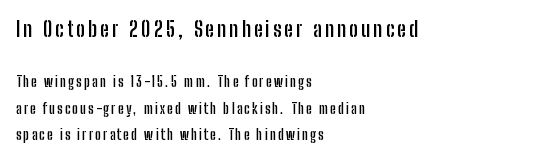
Of the two passages, the one on top uses the larger point size. Each row of text sits above clean, open space. Ordinary non-slanted type is in use. Does the weight exceed regular? Yes, all the way to bold. Left-aligned paragraph, ragged on the right.
